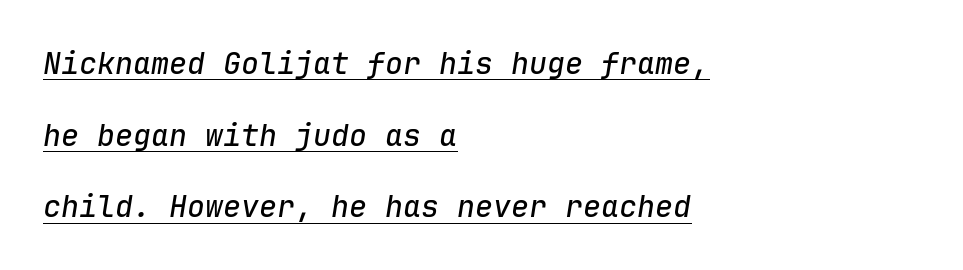
Q: Is the text italic (slanted)? A: Yes, it leans right by about 9 degrees.
Q: Is the text underlined? A: Yes.
Q: How is the paragraph aligned? A: Left-aligned.
Q: Is the spacing between letters normal or unusually wide? A: Normal.
Q: Is the spacing between lines tight, normal or loose? A: Loose.
Q: Width (condensed, normal, or wide)? A: Normal.
Q: Stroke contrast? A: Low.
Q: x-height? A: Medium.
Q: Monospaced? A: Yes.
